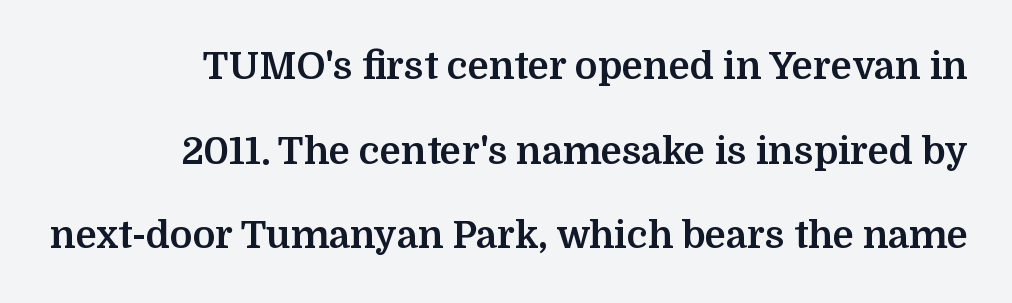
This is roman type, the default non-slanted kind. Any mark beneath the type? The region is blank. I'd call this a serif setting — the letters wear small feet. The vertical gap from one line to the next is large. Heavy, bold letterforms. You could not count columns in this text — the font is proportionally spaced.
